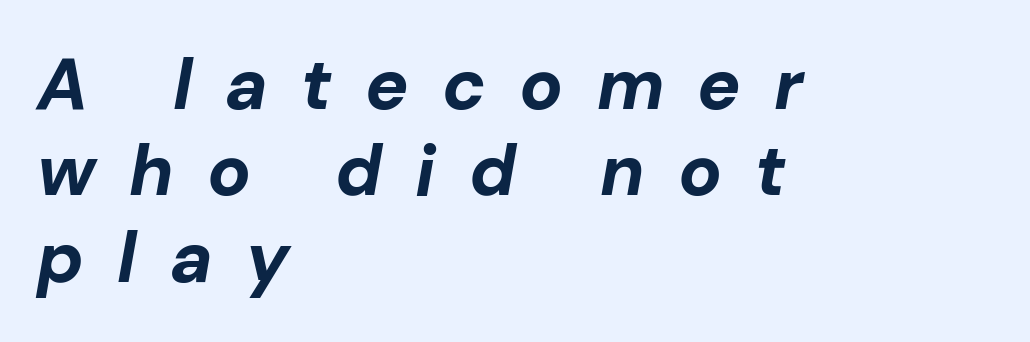
Q: Is the text bold? A: Yes.
Q: Is the text italic (slanted)? A: Yes, it leans right by about 10 degrees.
Q: Is the text underlined? A: No.
Q: How is the paragraph aligned? A: Left-aligned.
Q: Is the spacing between letters normal or unusually wide? A: Unusually wide.
Q: Width (condensed, normal, or wide)? A: Normal.
Q: Stroke contrast? A: Low.
Q: x-height? A: Medium.
Q: Monospaced? A: No.
